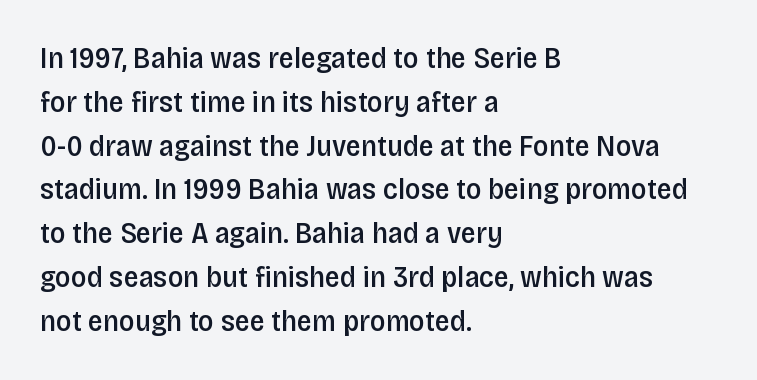
In terms of weight, the rendering is demibold, just under bold. The lines sit at an ordinary, default distance from one another. The type is set solid horizontally, with unmodified tracking. The text block is weighted toward the left margin, trailing off unevenly rightward. Each letter keeps its own natural width here, so spacing adapts to shape.
